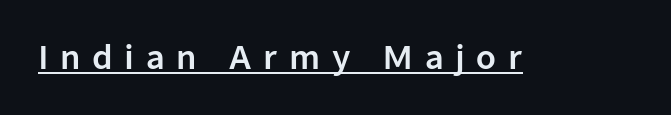
{"serif": "no", "italic": "no", "width": "normal", "stroke_contrast": "low", "x_height": "medium", "monospaced": "no", "underline": "yes", "letter_spacing": "wide", "letter_spacing_em": 0.36, "glyph_px": 32}
